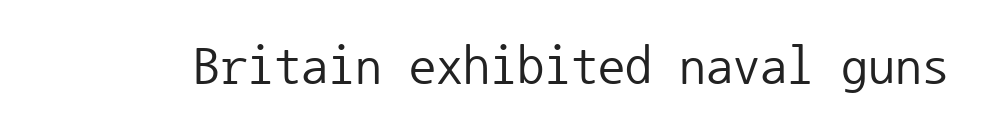
Posture: vertical. Counters stay open thanks to moderate or lighter strokes. The type family on display is of the sans-serif kind. Type without underlining. Spacing verdict: monospaced, one width for all characters. There is no visible air inserted between adjacent glyphs.
